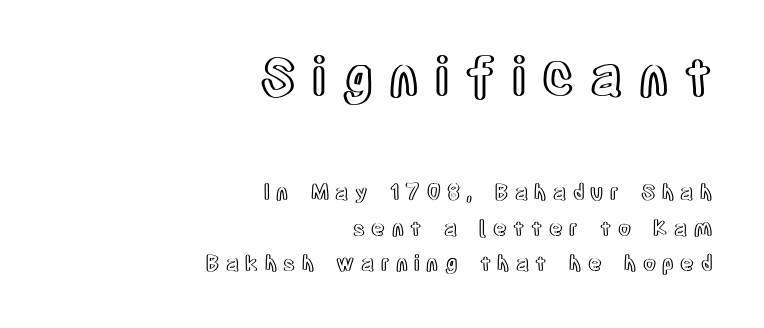
The letters in the upper block stand taller than those in the block below. Regarding leading, the lines here are spaced in the standard way. The lettering holds an erect, upright posture throughout. The compositor pushed each line to the right boundary.
